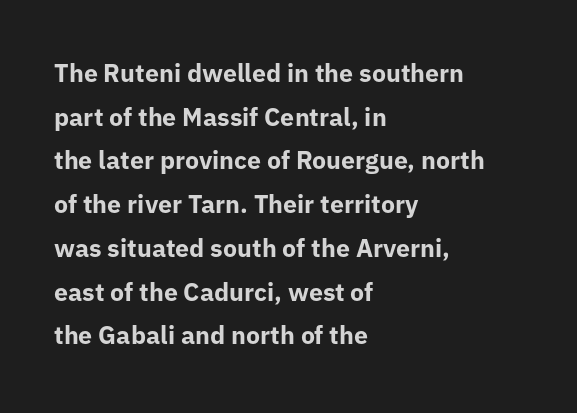
The image shows 25 px bold type, upright; set left-aligned, line spacing 1.75x, normal letter spacing, not underlined.
